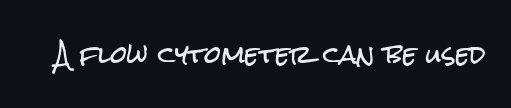
Q: Is the text italic (slanted)? A: No, it is upright.
Q: Is the text underlined? A: No.
Q: Is the spacing between letters normal or unusually wide? A: Normal.
